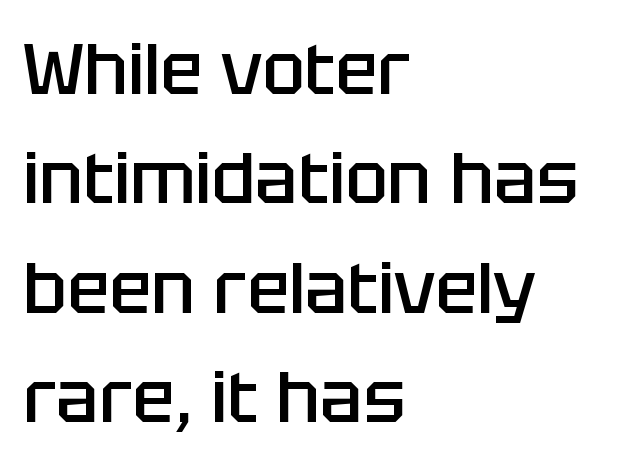
Q: Is the text bold? A: Semi-bold.
Q: Is the text italic (slanted)? A: No, it is upright.
Q: Is the typeface a serif or a sans-serif typeface? A: Sans-serif.
Q: Is the text underlined? A: No.
Q: How is the paragraph aligned? A: Left-aligned.
Q: Is the spacing between letters normal or unusually wide? A: Normal.
Q: Is the spacing between lines tight, normal or loose? A: Normal.
Q: Width (condensed, normal, or wide)? A: Normal.
Q: Stroke contrast? A: Low.
Q: x-height? A: Large.
Q: Monospaced? A: No.
